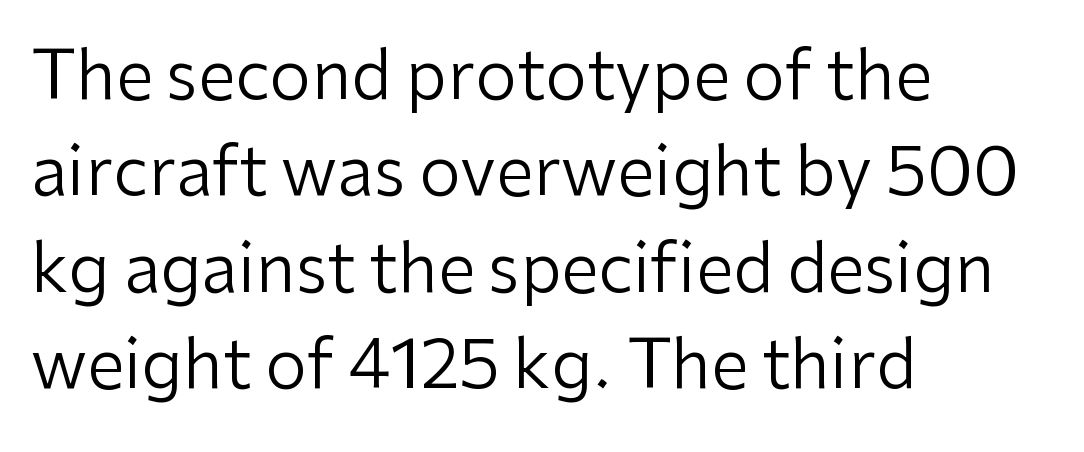
Character widths vary here, with narrow letters taking less room than wide ones. Letter spacing: default. Notice how descenders clear the ascenders below comfortably — that's standard leading. This sample is left-justified, so line endings fall wherever the words run out. The strokes carry an ordinary text weight at most.
